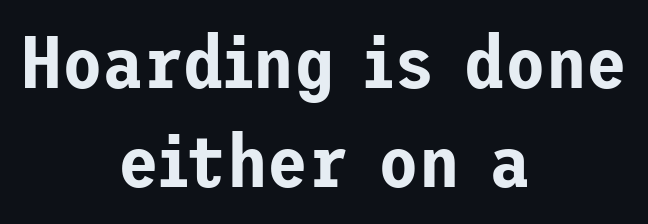
The text was rendered using a sans face with plain stroke endings. Caption: standard tracking, unaltered. Does the leading feel generous? No, just average. Has an underline been added? It has not. The typesetter chose a symmetrical, centered arrangement here. Italic: no, the glyphs are upright roman.
